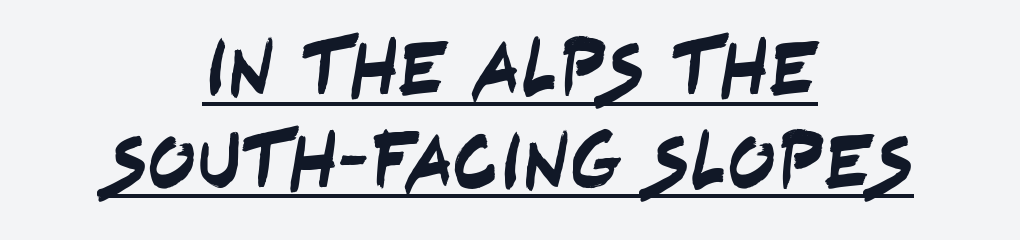
Q: Is the typeface a serif or a sans-serif typeface? A: Sans-serif.
Q: Is the text underlined? A: Yes.
Q: How is the paragraph aligned? A: Centered.
Q: Is the spacing between letters normal or unusually wide? A: Normal.
Q: Width (condensed, normal, or wide)? A: Condensed.
Q: Stroke contrast? A: Low.
Q: x-height? A: Large.
Q: Monospaced? A: No.
